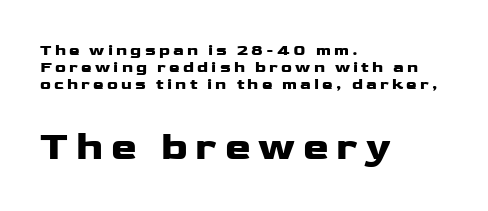
How are the letters spaced? Widely, with obvious added tracking. Every letter is thick-stroked: bold, no question. Larger block? The one below; the one above is distinctly smaller. Is there any slant? The stems are plumb. The glyphs are unaccompanied by any horizontal stroke below them. These lines are set flush left with a ragged right edge.
